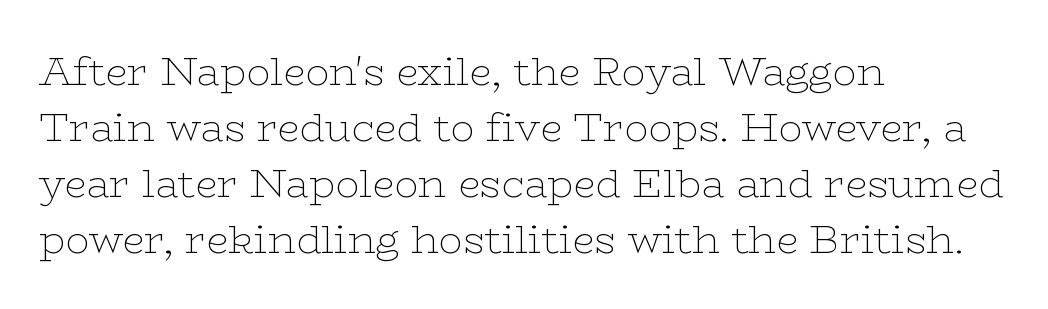
The image shows 40 px thin, wide serif type, upright; set left-aligned, normal line spacing (1.4x), normal letter spacing, not underlined; low stroke contrast and a medium x-height.
